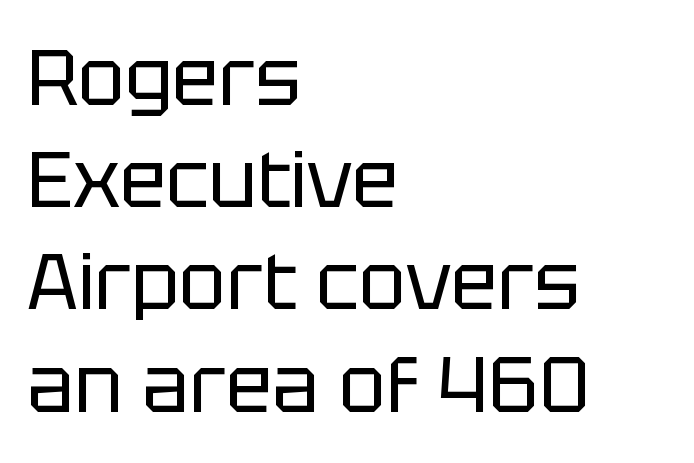
Q: Is the text bold? A: No.
Q: Is the text italic (slanted)? A: No, it is upright.
Q: Is the typeface a serif or a sans-serif typeface? A: Sans-serif.
Q: Is the text underlined? A: No.
Q: How is the paragraph aligned? A: Left-aligned.
Q: Is the spacing between letters normal or unusually wide? A: Normal.
Q: Is the spacing between lines tight, normal or loose? A: Normal.
Q: Width (condensed, normal, or wide)? A: Normal.
Q: Stroke contrast? A: Low.
Q: x-height? A: Large.
Q: Monospaced? A: No.
